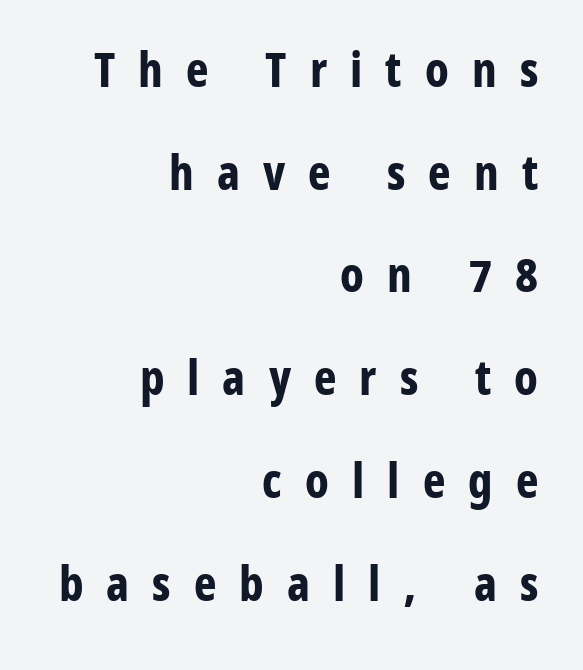
{"serif": "no", "italic": "no", "bold": "yes", "weight": "bold", "width": "condensed", "stroke_contrast": "low", "x_height": "medium", "monospaced": "no", "underline": "no", "align": "right", "line_spacing": "loose", "line_spacing_ratio": 2.14, "letter_spacing": "wide", "letter_spacing_em": 0.48, "glyph_px": 48}
